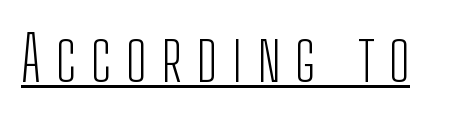
The image shows 62 px light, condensed sans-serif type, upright; set unusually wide letter spacing (+0.24 em), underlined; low stroke contrast and a medium x-height.
